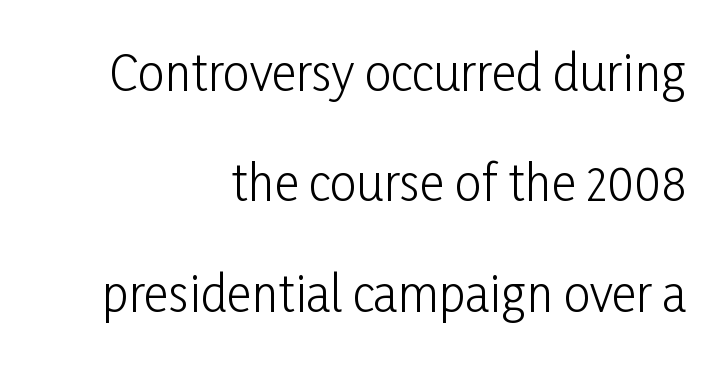
{"serif": "no", "italic": "no", "bold": "no", "weight": "light", "width": "condensed", "stroke_contrast": "low", "x_height": "medium", "monospaced": "no", "underline": "no", "align": "right", "line_spacing": "loose", "line_spacing_ratio": 2.3, "letter_spacing": "normal", "letter_spacing_em": 0.0, "glyph_px": 48}
